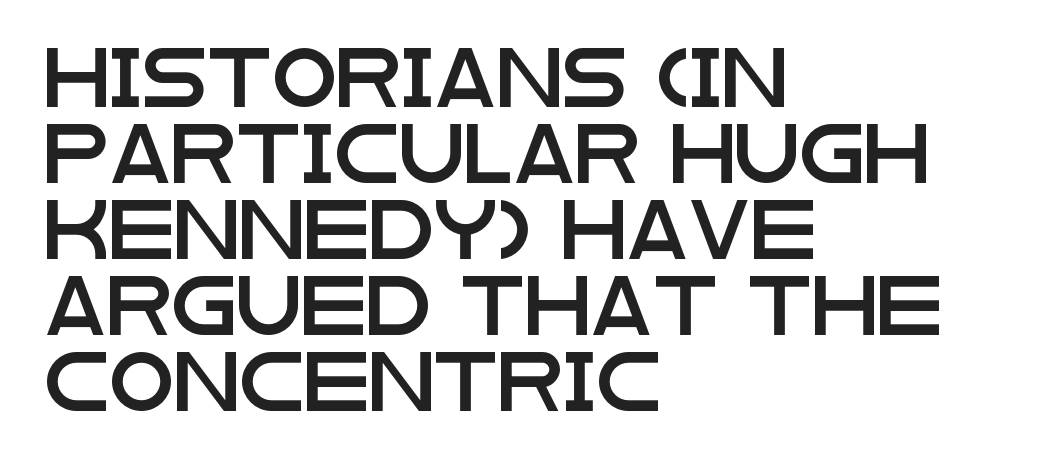
The image shows 59 px wide sans-serif type, upright; set left-aligned, normal line spacing (1.29x), normal letter spacing, not underlined; low stroke contrast and a large x-height.
